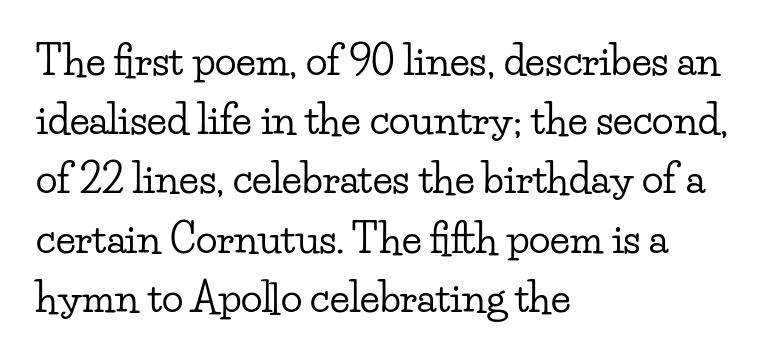
The image shows 40 px wide serif type, upright; set left-aligned, normal line spacing (1.48x), normal letter spacing, not underlined; low stroke contrast and a small x-height.
